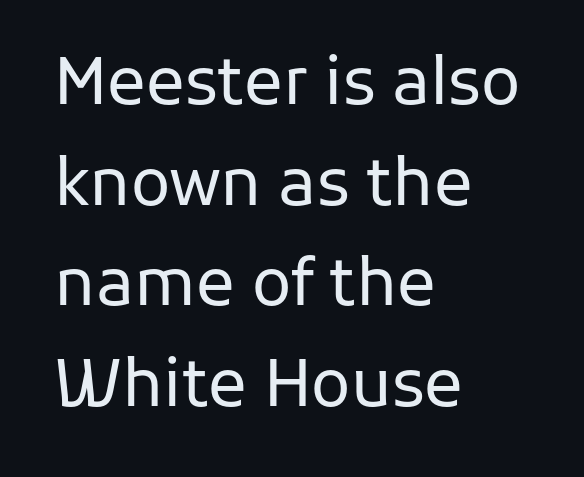
Q: Is the text bold? A: No.
Q: Is the text italic (slanted)? A: No, it is upright.
Q: Is the typeface a serif or a sans-serif typeface? A: Sans-serif.
Q: Is the text underlined? A: No.
Q: How is the paragraph aligned? A: Left-aligned.
Q: Is the spacing between letters normal or unusually wide? A: Normal.
Q: Is the spacing between lines tight, normal or loose? A: Normal.
Q: Width (condensed, normal, or wide)? A: Normal.
Q: Stroke contrast? A: Low.
Q: x-height? A: Medium.
Q: Monospaced? A: No.
